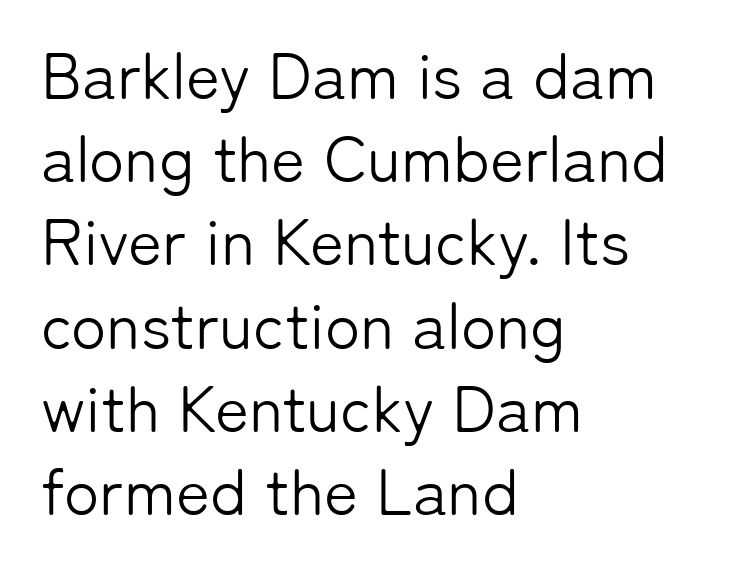
{"serif": "no", "italic": "no", "bold": "no", "weight": "light", "width": "normal", "stroke_contrast": "low", "x_height": "medium", "monospaced": "no", "underline": "no", "align": "left", "line_spacing": "normal", "line_spacing_ratio": 1.28, "letter_spacing": "normal", "letter_spacing_em": 0.0, "glyph_px": 65}
